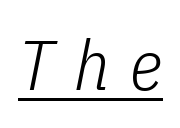
{"italic": "yes", "lean": "right", "slant_degrees": 11, "bold": "no", "weight": "light", "width": "condensed", "stroke_contrast": "low", "x_height": "medium", "monospaced": "no", "underline": "yes", "letter_spacing": "wide", "letter_spacing_em": 0.3, "glyph_px": 70}
